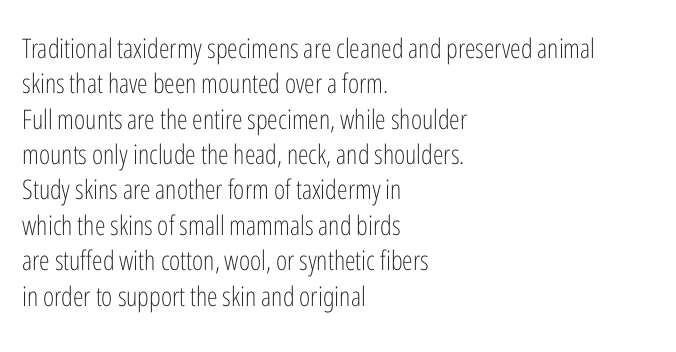
Q: Is the text bold? A: No.
Q: Is the text italic (slanted)? A: No, it is upright.
Q: Is the text underlined? A: No.
Q: How is the paragraph aligned? A: Left-aligned.
Q: Is the spacing between letters normal or unusually wide? A: Normal.
Q: Is the spacing between lines tight, normal or loose? A: Normal.
